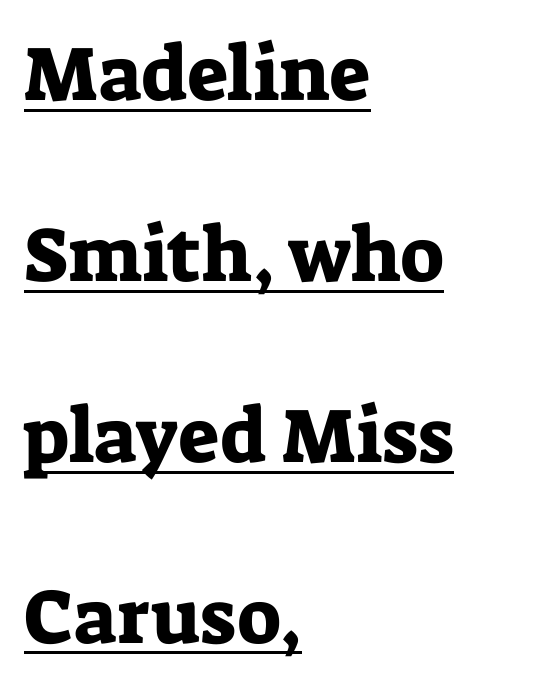
{"serif": "yes", "italic": "no", "width": "normal", "stroke_contrast": "low", "x_height": "medium", "monospaced": "no", "underline": "yes", "align": "left", "line_spacing": "loose", "line_spacing_ratio": 2.35, "letter_spacing": "normal", "letter_spacing_em": 0.0, "glyph_px": 77}
